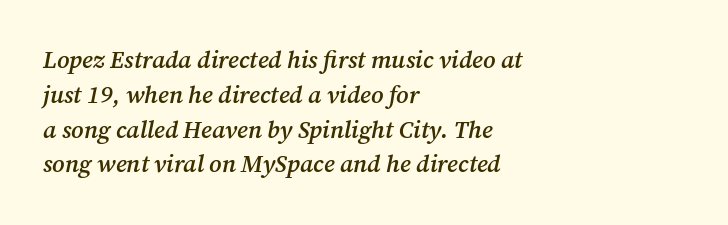
Has an underline been added? It has not. The ragged edge is on the right, which tells us the setting is flush left. These lines carry some extra weight — a demibold, not a full bold. Each word holds together tightly as a unit, with standard inter-letter gaps. You can tell it's italic because the verticals aren't actually vertical.
